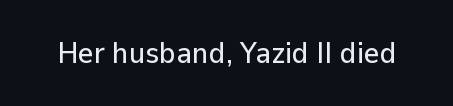
The image shows 30 px sans-serif type, upright; set normal letter spacing, not underlined; low stroke contrast and a medium x-height.
